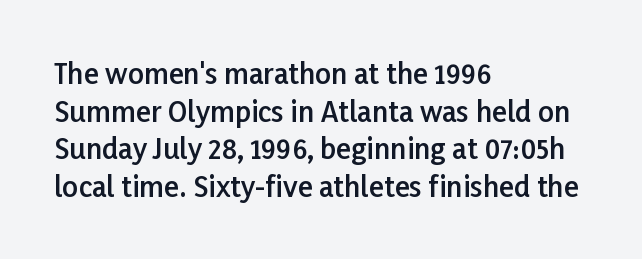
The face used here is proportionally spaced, like ordinary book or web type. Posture: straight, roman, zero tilt. Moderately thickened strokes mark this as semibold type. Regarding serifs, this sample does without them.
